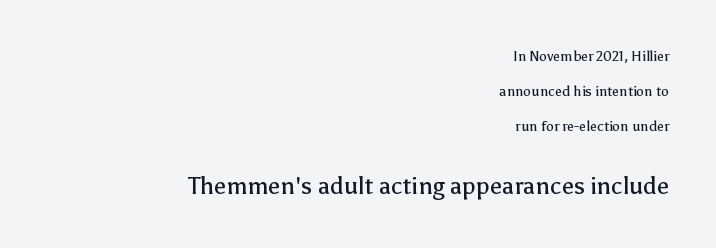
The image shows 24 px text type, upright; set right-aligned, loose line spacing (2.49x), normal letter spacing, not underlined; the second (bottom) block is 1.71x larger.
